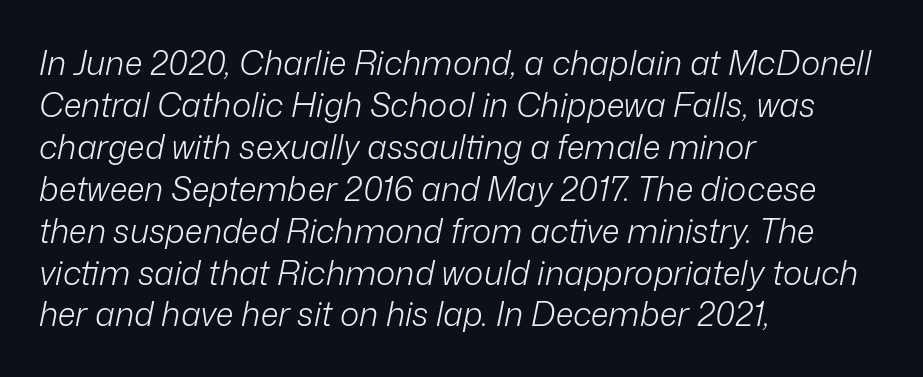
The image shows 33 px light type, italic (leaning right); set left-aligned, normal line spacing (1.27x), normal letter spacing, not underlined; low stroke contrast and a medium x-height.
